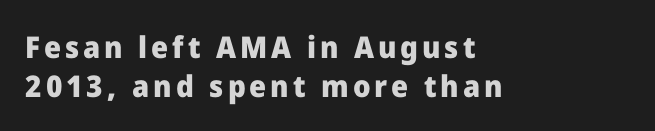
{"serif": "no", "italic": "no", "bold": "yes", "weight": "heavy", "width": "normal", "stroke_contrast": "low", "x_height": "medium", "monospaced": "no", "underline": "no", "align": "left", "line_spacing": "normal", "line_spacing_ratio": 1.3, "glyph_px": 30}
